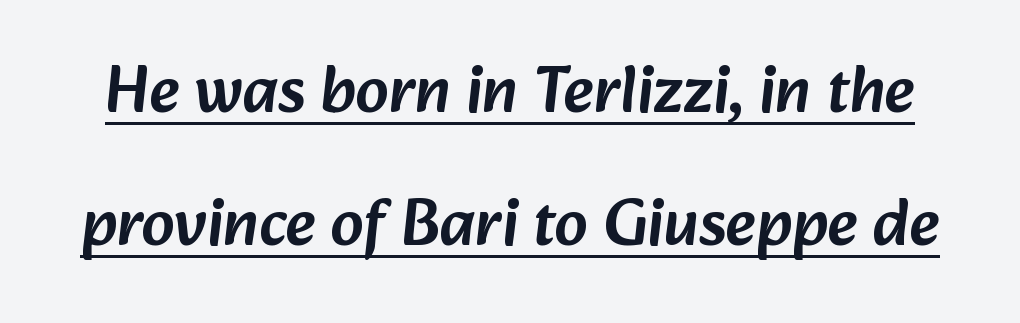
Q: Is the typeface a serif or a sans-serif typeface? A: Sans-serif.
Q: Is the text underlined? A: Yes.
Q: Is the spacing between letters normal or unusually wide? A: Normal.
Q: Is the spacing between lines tight, normal or loose? A: Loose.
Q: Width (condensed, normal, or wide)? A: Normal.
Q: Stroke contrast? A: Low.
Q: x-height? A: Medium.
Q: Monospaced? A: No.
